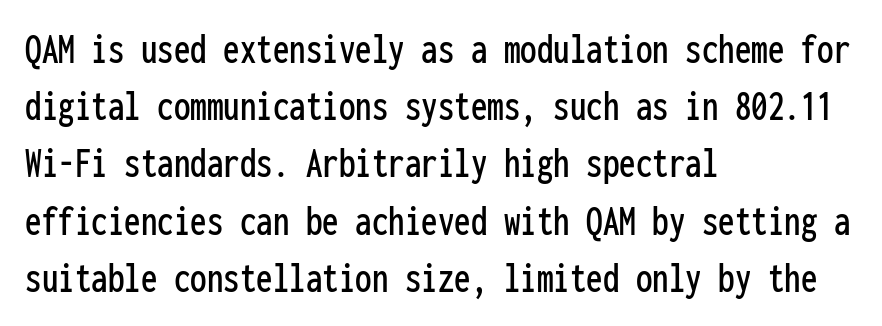
The image shows 44 px condensed sans-serif type, upright, monospaced; set left-aligned, normal line spacing (1.3x), normal letter spacing, not underlined; low stroke contrast and a medium x-height.
